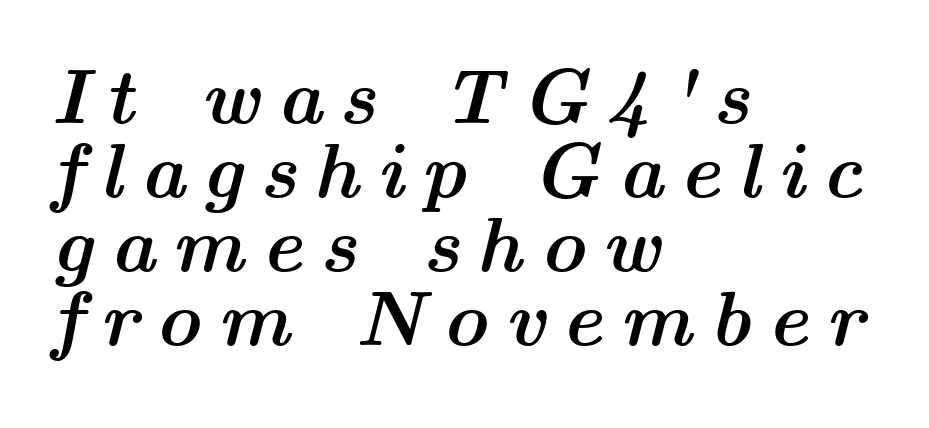
The image shows 77 px semibold, wide type, italic (leaning right); set left-aligned, tight line spacing (0.96x), unusually wide letter spacing (+0.22 em), not underlined; medium stroke contrast and a medium x-height.
